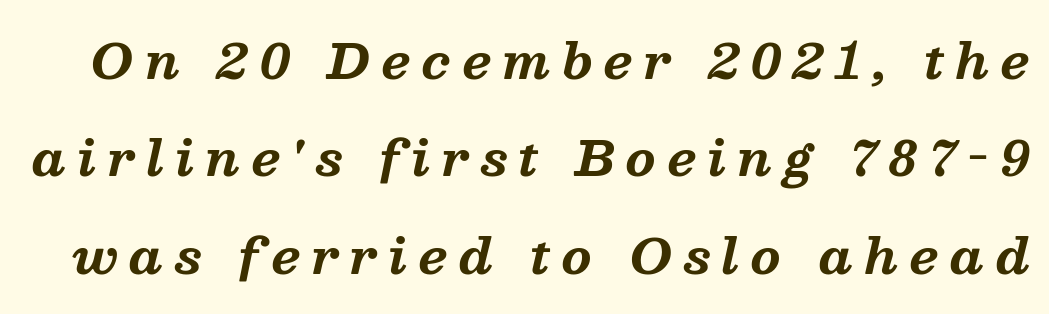
Q: Is the text bold? A: Yes.
Q: Is the text italic (slanted)? A: Yes, it leans right by about 13 degrees.
Q: Is the typeface a serif or a sans-serif typeface? A: Serif.
Q: Is the text underlined? A: No.
Q: Is the spacing between letters normal or unusually wide? A: Unusually wide.
Q: Is the spacing between lines tight, normal or loose? A: Loose.
Q: Width (condensed, normal, or wide)? A: Normal.
Q: Stroke contrast? A: Medium.
Q: x-height? A: Medium.
Q: Monospaced? A: No.
